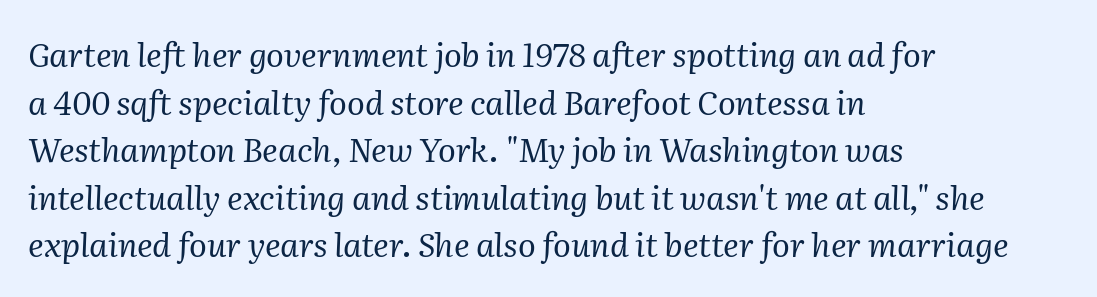
Q: Is the text bold? A: No.
Q: Is the text italic (slanted)? A: Yes, it leans right by about 2 degrees.
Q: Is the typeface a serif or a sans-serif typeface? A: Serif.
Q: Is the text underlined? A: No.
Q: How is the paragraph aligned? A: Left-aligned.
Q: Is the spacing between letters normal or unusually wide? A: Normal.
Q: Is the spacing between lines tight, normal or loose? A: Normal.
Q: Width (condensed, normal, or wide)? A: Normal.
Q: Stroke contrast? A: Medium.
Q: x-height? A: Medium.
Q: Monospaced? A: No.
